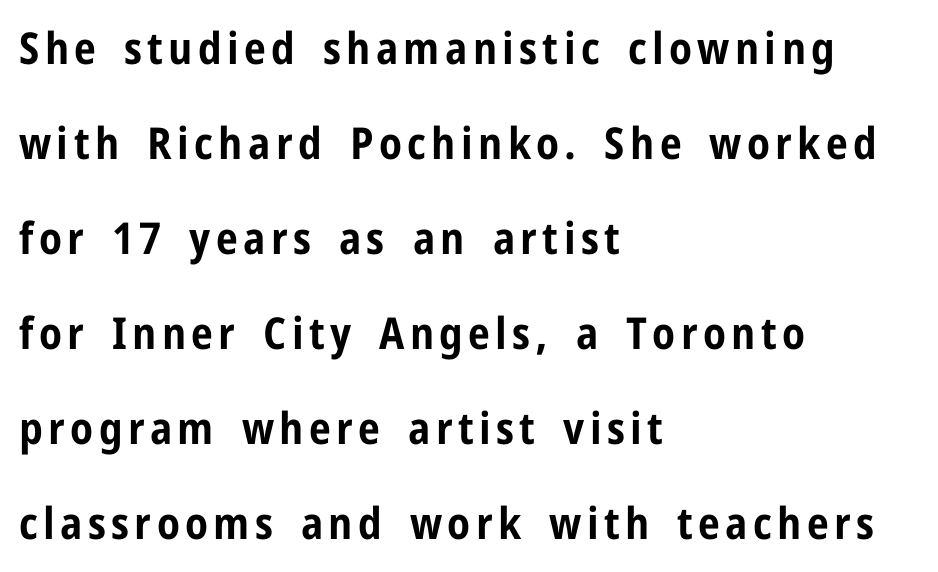
Q: Is the text bold? A: Yes.
Q: Is the text italic (slanted)? A: No, it is upright.
Q: Is the typeface a serif or a sans-serif typeface? A: Sans-serif.
Q: Is the text underlined? A: No.
Q: How is the paragraph aligned? A: Left-aligned.
Q: Is the spacing between lines tight, normal or loose? A: Loose.
Q: Width (condensed, normal, or wide)? A: Condensed.
Q: Stroke contrast? A: Low.
Q: x-height? A: Medium.
Q: Monospaced? A: No.
